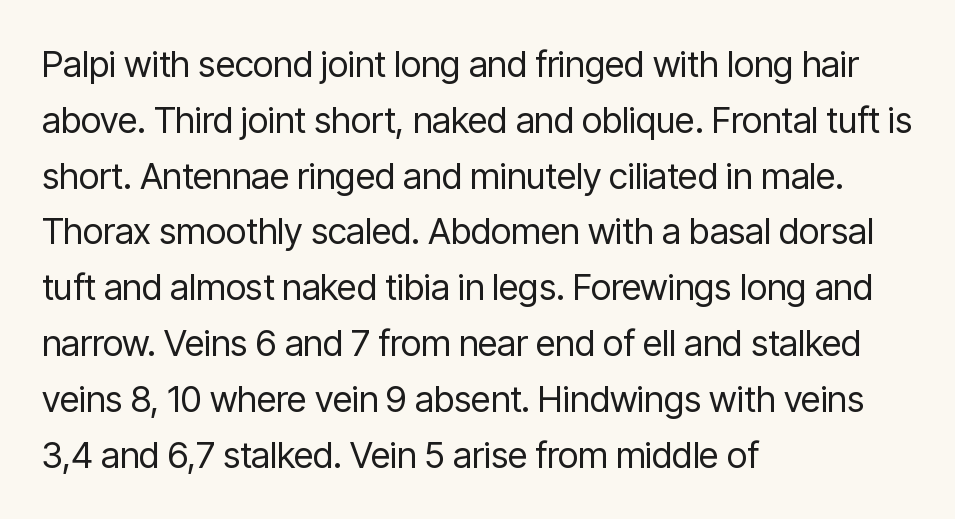
The image shows 36 px regular-weight, condensed sans-serif type, upright; set left-aligned, normal line spacing (1.55x), normal letter spacing, not underlined; low stroke contrast and a medium x-height.
